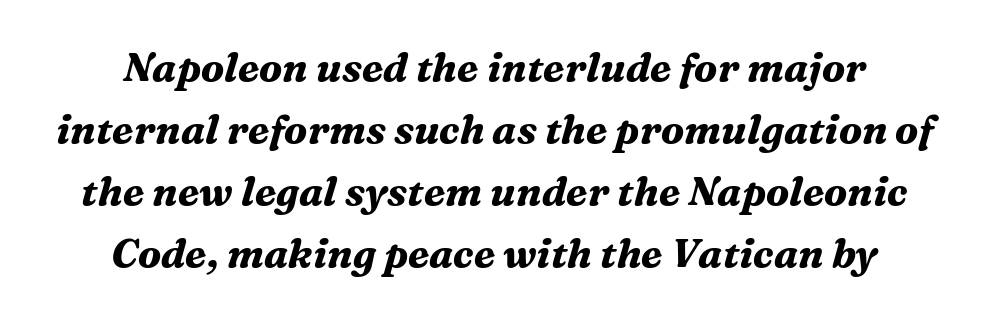
The image shows 40 px bold serif type, italic (leaning right); set centered, normal line spacing (1.55x), normal letter spacing, not underlined; medium stroke contrast and a medium x-height.
